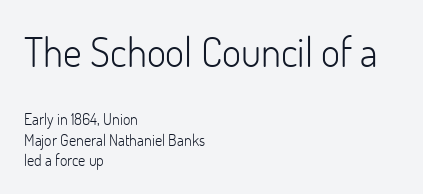
A typesetter would label this face a sans. The letters advance in unequal steps, a hallmark of proportional type. The upper block of text is set noticeably larger than the block beneath it. A classic flush-left, rag-right setting is used for this passage. Does extra space separate the letters? No, they use regular spacing. Reading down the column, the eye jumps a familiar distance to each next line.
